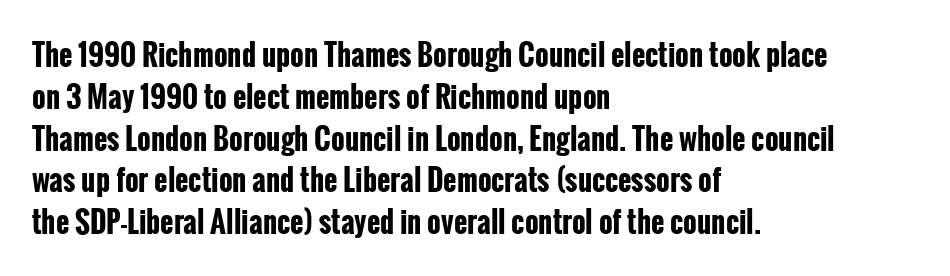
The font's upright variant was chosen for this text. Every letter is thick-stroked: bold, no question. Leading: standard. The line texture is even and compact thanks to regular tracking. These lines are rendered in a variable-pitch font.
